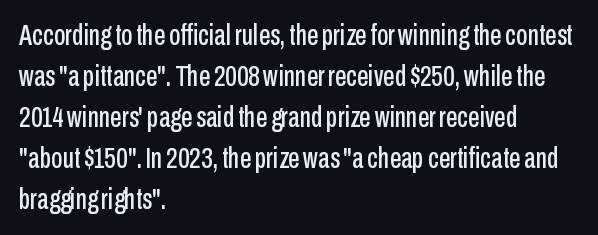
The image shows 29 px condensed sans-serif type, upright; set left-aligned, normal line spacing (1.41x), normal letter spacing, not underlined; low stroke contrast and a medium x-height.
